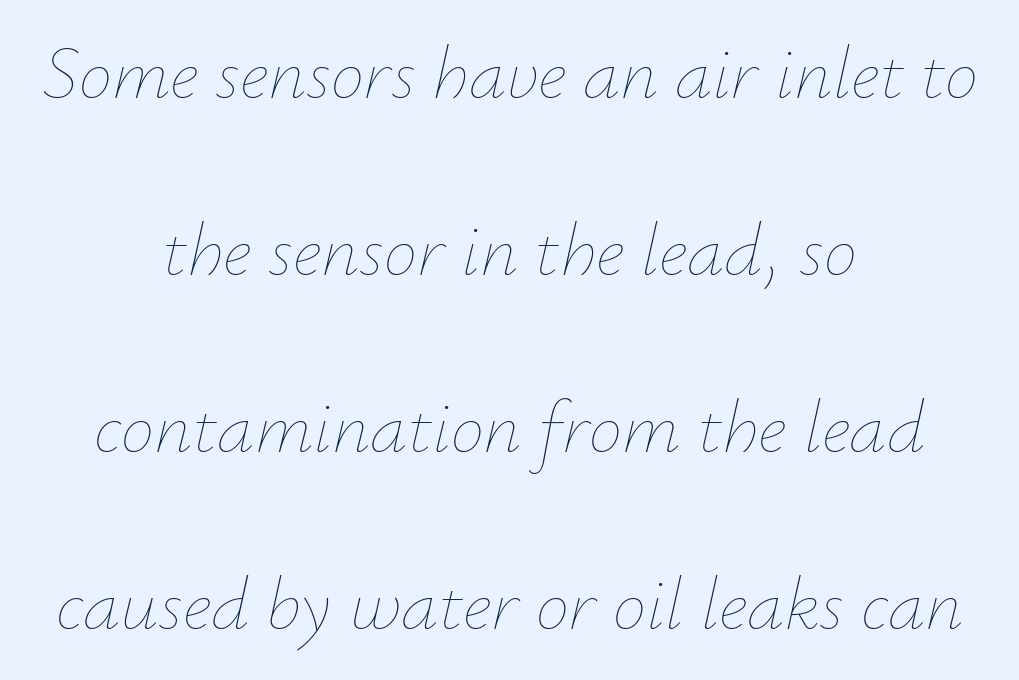
{"italic": "yes", "lean": "right", "slant_degrees": 12, "bold": "no", "weight": "thin", "width": "normal", "stroke_contrast": "low", "x_height": "small", "monospaced": "no", "underline": "no", "align": "center", "line_spacing": "loose", "line_spacing_ratio": 2.36, "letter_spacing": "normal", "letter_spacing_em": 0.0, "glyph_px": 75}
